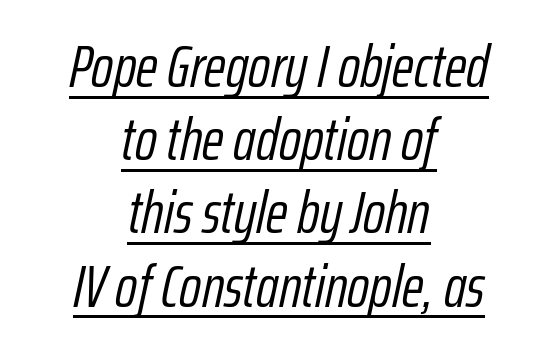
The image shows 60 px light, condensed type, italic (leaning right); set centered, line spacing 1.22x, normal letter spacing, underlined; low stroke contrast and a medium x-height.
